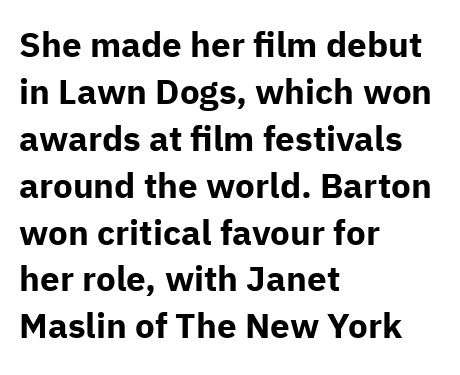
{"serif": "no", "italic": "no", "bold": "yes", "weight": "bold", "width": "normal", "stroke_contrast": "low", "x_height": "medium", "monospaced": "no", "underline": "no", "align": "left", "line_spacing": "normal", "line_spacing_ratio": 1.34, "letter_spacing": "normal", "letter_spacing_em": 0.0, "glyph_px": 35}
